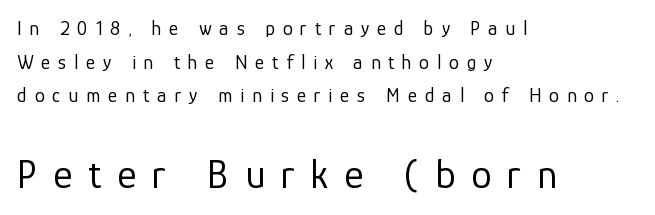
How would I describe the line gaps? Plain and ordinary. The axis of the letterforms is exactly vertical. Words float on clear page, feet unadorned. Stems and bowls with no extra thickness — not bold.
